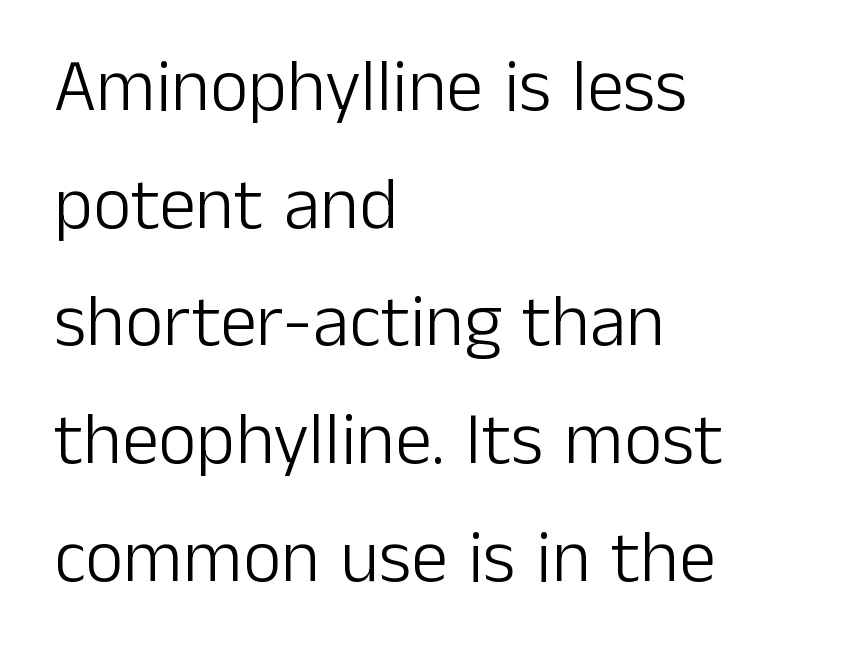
{"serif": "no", "italic": "no", "bold": "no", "weight": "light", "width": "normal", "stroke_contrast": "low", "x_height": "medium", "monospaced": "no", "underline": "no", "align": "left", "line_spacing": "normal", "line_spacing_ratio": 1.59, "letter_spacing": "normal", "letter_spacing_em": 0.0, "glyph_px": 74}
